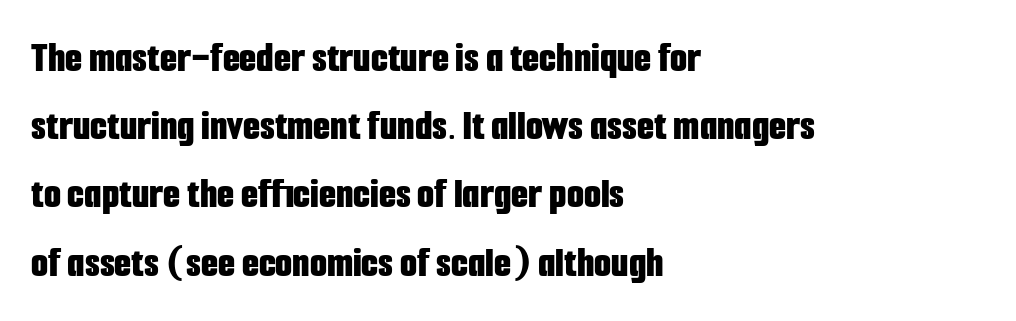
The image shows 44 px bold, condensed sans-serif type, upright; set left-aligned, normal line spacing (1.55x), normal letter spacing, not underlined; low stroke contrast and a medium x-height.
